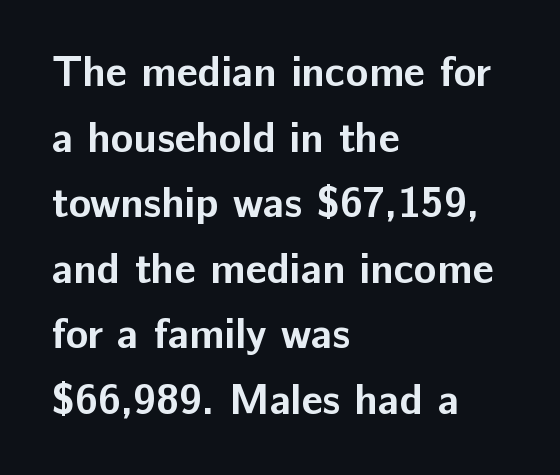
The image shows 42 px bold sans-serif type, upright; set left-aligned, normal line spacing (1.56x), normal letter spacing, not underlined; low stroke contrast and a medium x-height.
